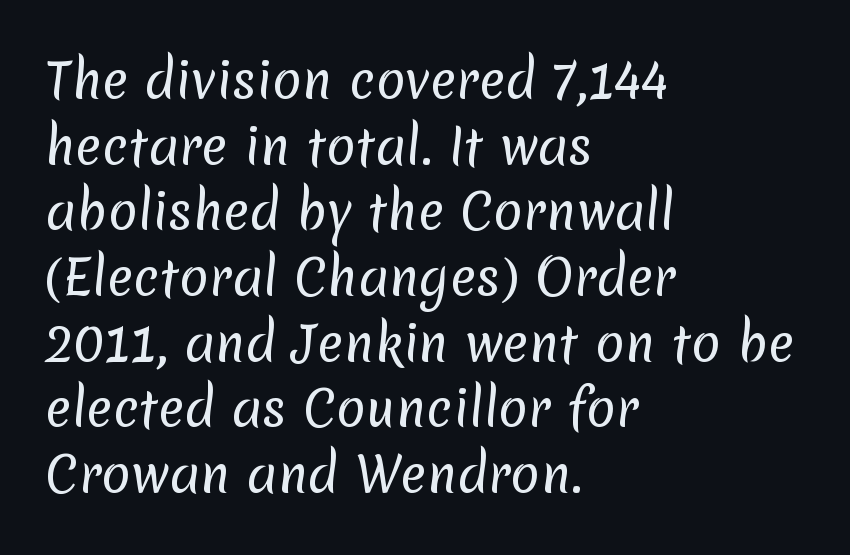
Q: Is the text bold? A: No.
Q: Is the typeface a serif or a sans-serif typeface? A: Sans-serif.
Q: Is the text underlined? A: No.
Q: How is the paragraph aligned? A: Left-aligned.
Q: Is the spacing between letters normal or unusually wide? A: Normal.
Q: Is the spacing between lines tight, normal or loose? A: Normal.
Q: Width (condensed, normal, or wide)? A: Normal.
Q: Stroke contrast? A: Low.
Q: x-height? A: Medium.
Q: Monospaced? A: No.
